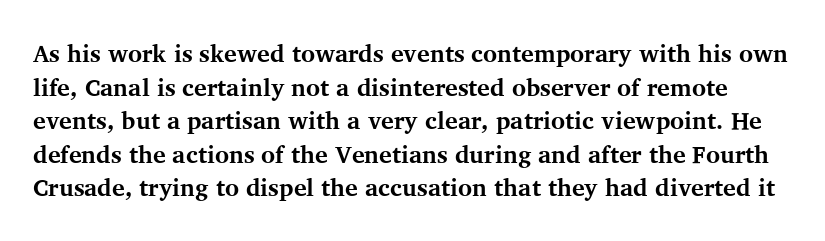
Q: Is the text bold? A: Yes.
Q: Is the text italic (slanted)? A: No, it is upright.
Q: Is the text underlined? A: No.
Q: Is the spacing between letters normal or unusually wide? A: Normal.
Q: Is the spacing between lines tight, normal or loose? A: Normal.
